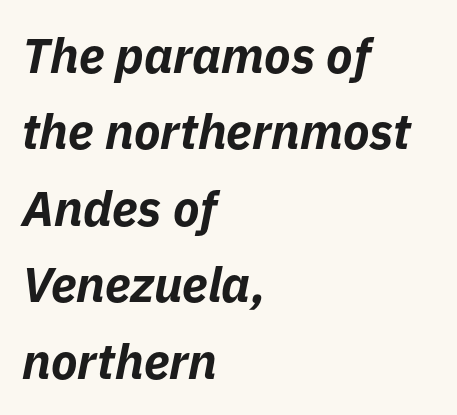
Each new line begins a customary step beneath the previous one. Italic: yes, the glyphs are oblique. Horizontally, the lines are justified to the leading edge only. Character widths vary here, with narrow letters taking less room than wide ones.
